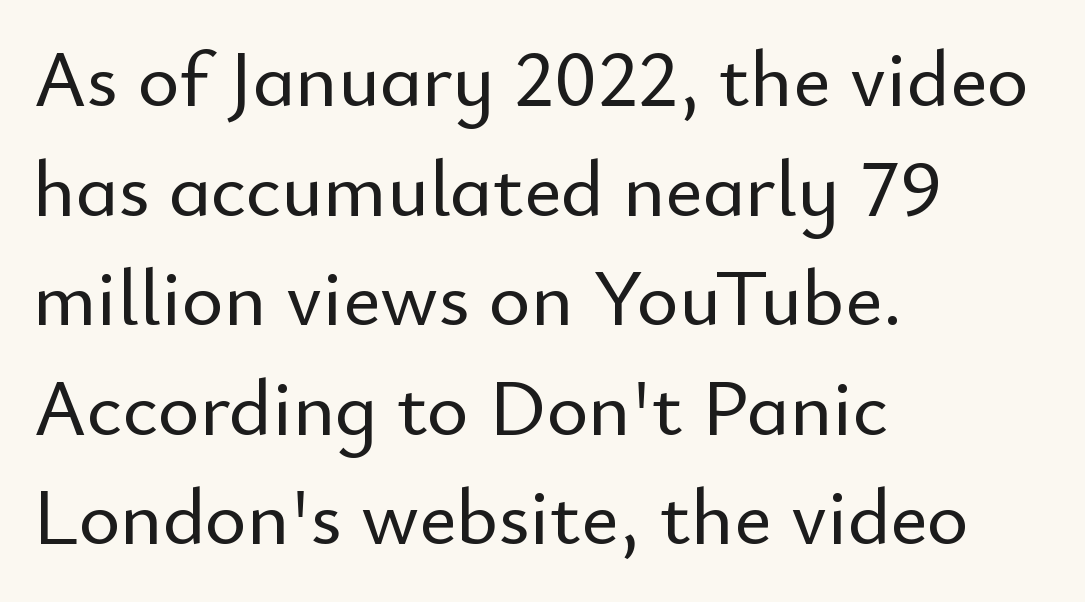
{"serif": "no", "italic": "no", "width": "normal", "stroke_contrast": "low", "x_height": "small", "monospaced": "no", "underline": "no", "align": "left", "line_spacing": "normal", "line_spacing_ratio": 1.37, "letter_spacing": "normal", "letter_spacing_em": 0.0, "glyph_px": 80}
